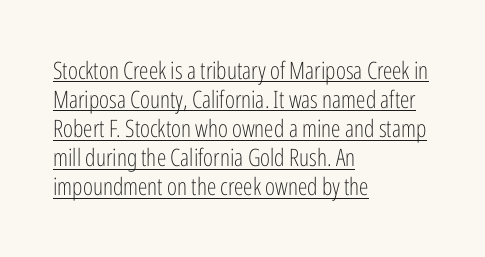
The image shows 24 px text type, upright; set left-aligned, line spacing 1.21x, normal letter spacing, underlined.
